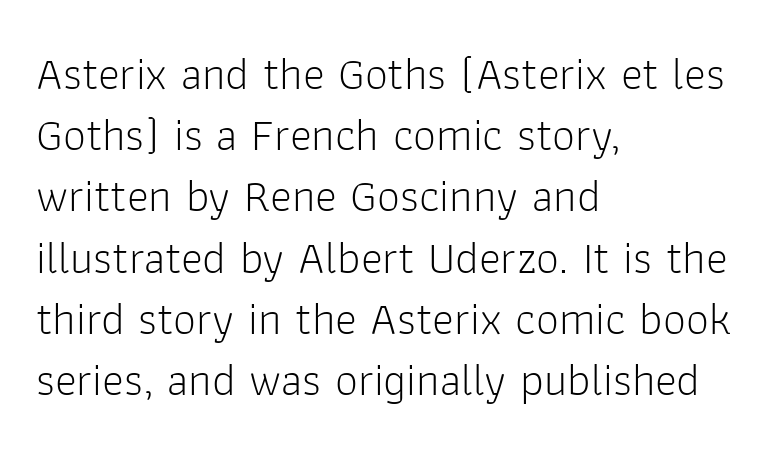
{"serif": "no", "italic": "no", "bold": "no", "weight": "light", "width": "normal", "stroke_contrast": "low", "x_height": "medium", "monospaced": "no", "underline": "no", "align": "left", "line_spacing": "normal", "line_spacing_ratio": 1.33, "letter_spacing": "normal", "letter_spacing_em": 0.0, "glyph_px": 46}
